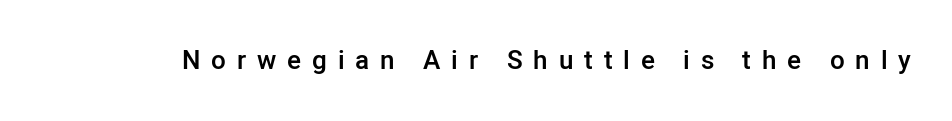
Between one letter and the next there's a generous, obvious gap. The lettering stays uniformly vertical, giving the passage a roman look. Honestly, there is no underline to notice here at all. Weight check: semibold — heavier than regular, not quite bold.
